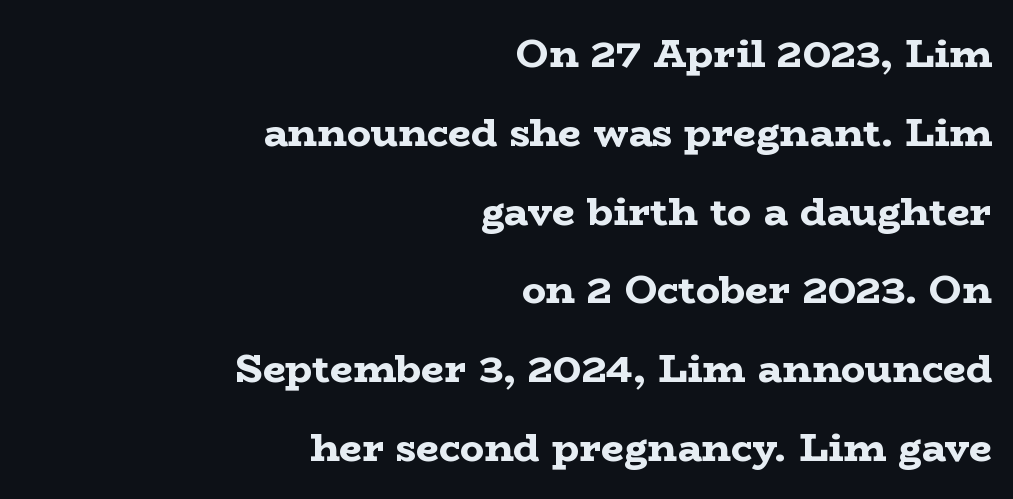
The image shows 40 px bold, wide serif type, upright; set right-aligned, loose line spacing (1.97x), normal letter spacing, not underlined; low stroke contrast and a medium x-height.
